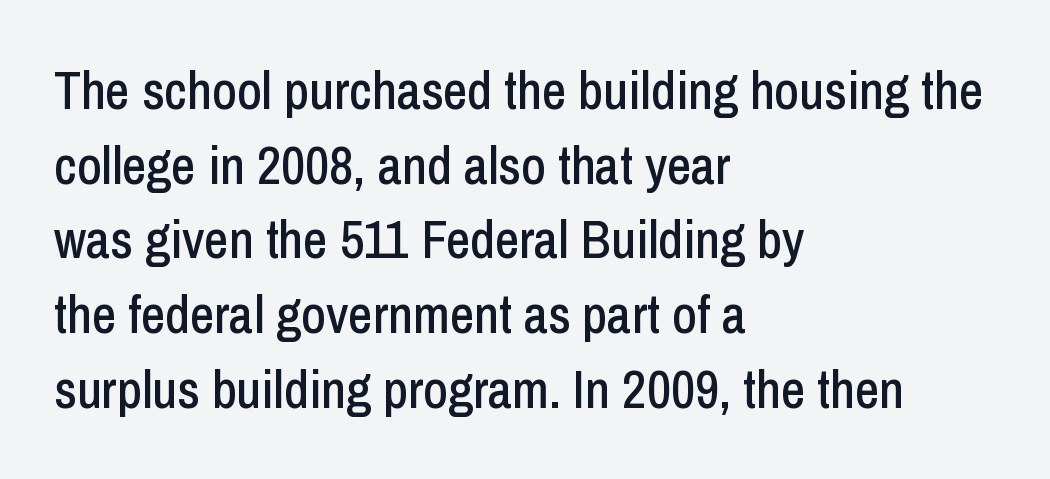
{"serif": "no", "italic": "no", "width": "condensed", "stroke_contrast": "low", "x_height": "medium", "monospaced": "no", "underline": "no", "align": "left", "line_spacing": "normal", "line_spacing_ratio": 1.41, "letter_spacing": "normal", "letter_spacing_em": 0.0, "glyph_px": 53}
